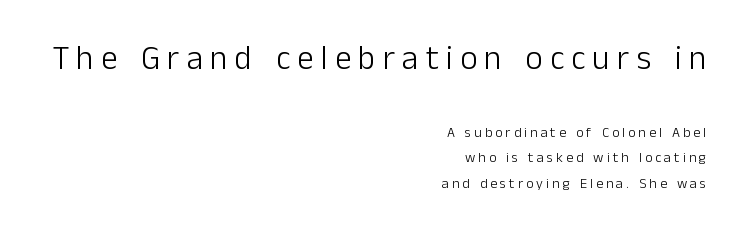
Vertical stems look standard width or narrower in stroke. Which chunk is bigger? The first one — the top block dwarfs the bottom. A typesetter would label this face a sans. Unmarked baselines from the first word to the last. Line ends are locked; line starts wander. The rendering uses natural spacing where letterforms have individual widths.
